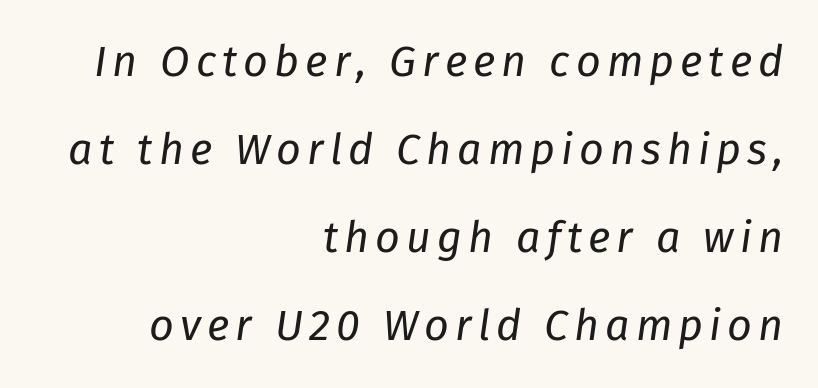
Q: Is the text bold? A: No.
Q: Is the text italic (slanted)? A: Yes, it leans right by about 8 degrees.
Q: Is the text underlined? A: No.
Q: How is the paragraph aligned? A: Right-aligned.
Q: Is the spacing between lines tight, normal or loose? A: Loose.
Q: Width (condensed, normal, or wide)? A: Normal.
Q: Stroke contrast? A: Low.
Q: x-height? A: Medium.
Q: Monospaced? A: No.
